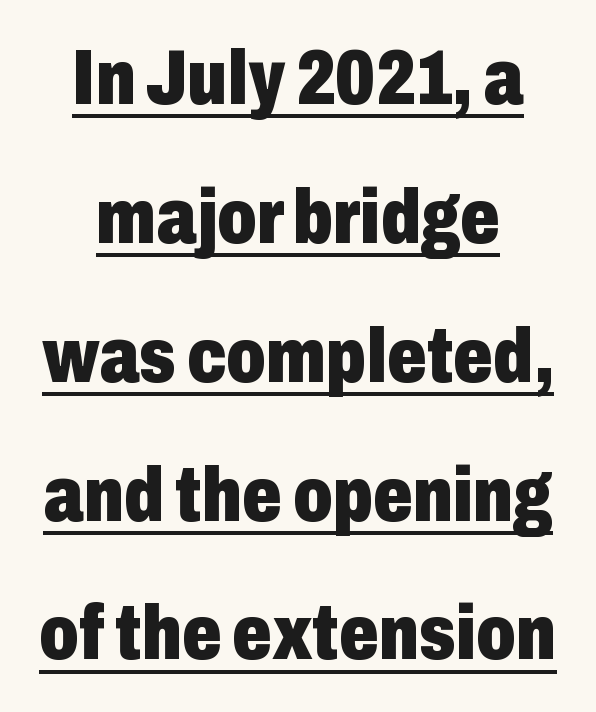
{"serif": "no", "italic": "no", "bold": "yes", "weight": "heavy", "width": "condensed", "stroke_contrast": "low", "x_height": "medium", "monospaced": "no", "underline": "yes", "align": "center", "line_spacing_ratio": 1.78, "letter_spacing": "normal", "letter_spacing_em": 0.0, "glyph_px": 78}
